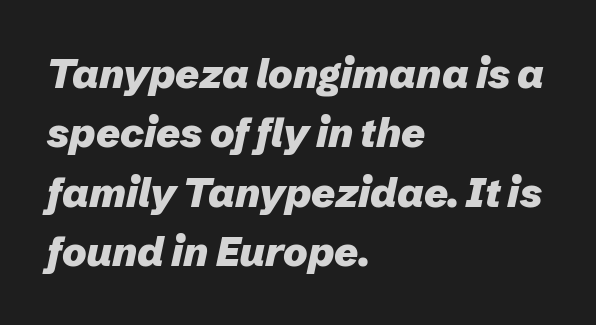
{"italic": "yes", "lean": "right", "slant_degrees": 12, "bold": "yes", "weight": "heavy", "width": "normal", "stroke_contrast": "low", "x_height": "medium", "monospaced": "no", "underline": "no", "align": "left", "line_spacing": "normal", "line_spacing_ratio": 1.45, "letter_spacing": "normal", "letter_spacing_em": 0.0, "glyph_px": 41}
